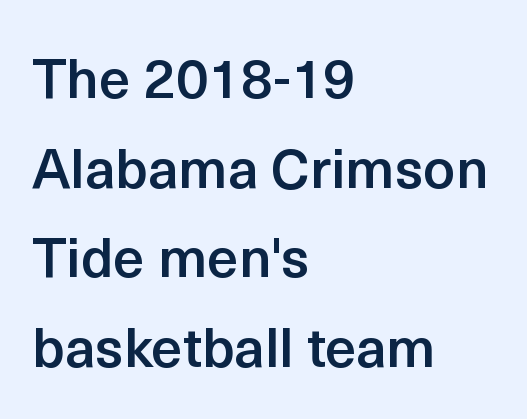
{"serif": "no", "italic": "no", "bold": "semi", "weight": "semibold", "width": "normal", "x_height": "medium", "monospaced": "no", "underline": "no", "align": "left", "line_spacing": "normal", "line_spacing_ratio": 1.6, "letter_spacing": "normal", "letter_spacing_em": 0.0, "glyph_px": 56}
